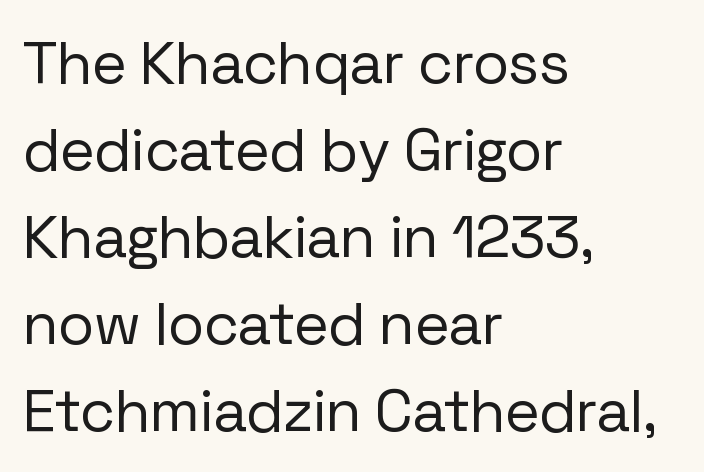
The image shows 60 px regular-weight sans-serif type, upright; set left-aligned, normal line spacing (1.45x), normal letter spacing, not underlined; low stroke contrast and a medium x-height.
